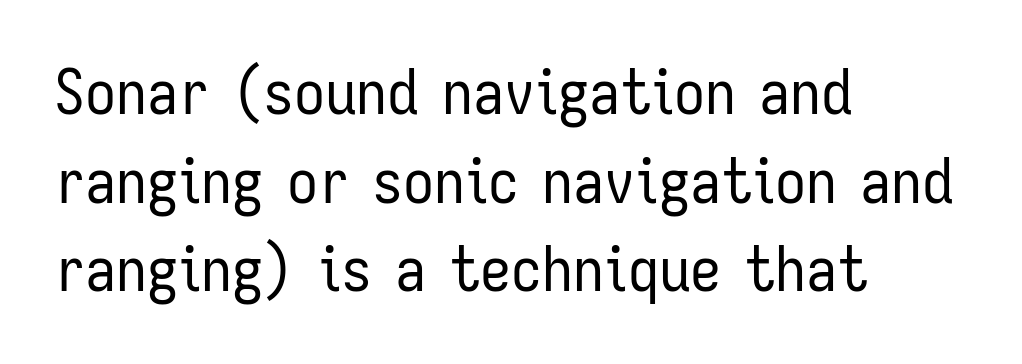
This sample uses an upright cut, with every glyph sitting square on the baseline. The space directly below the letters is spotless. Check where the strokes stop: nothing finishes them off — pure sans. A typesetter would call this proportional, since set widths differ per character. The letters look calm and open, with moderate or lighter stems. Regular leading.
